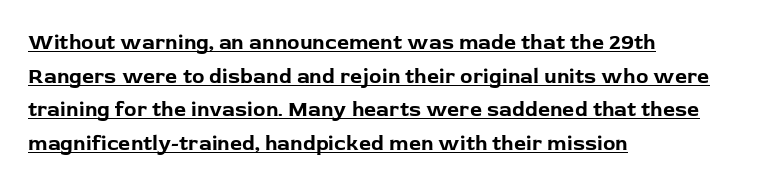
The characters look thick and weighty, a clear bold. A roman cut, with each character standing at attention. Look at the tracking — it's just the regular setting, nothing added. Visually the block forms a straight wall on the left and a jagged coastline on the right. If you measured baseline to baseline, you'd find a middling distance. Looks like someone drew a line under every word here.
